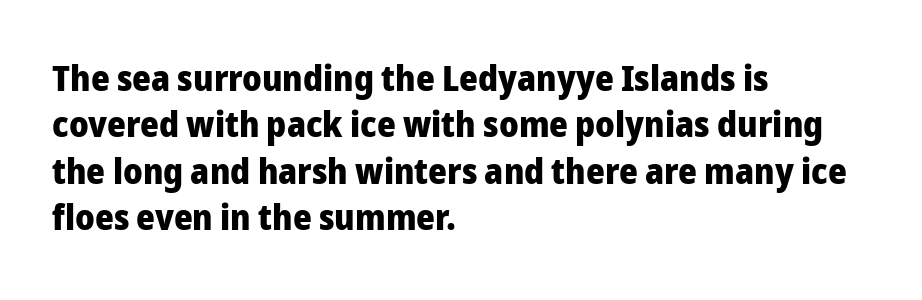
Is this a fixed-width face? No — the glyphs have proportional, varying widths. The passage shown is typeset with a sans-serif family. Descenders hang freely into open space. Normally led — the rows are evenly, conventionally spaced. Quick note: not italic, upright. Glyph-to-glyph distance matches everyday printed text.
